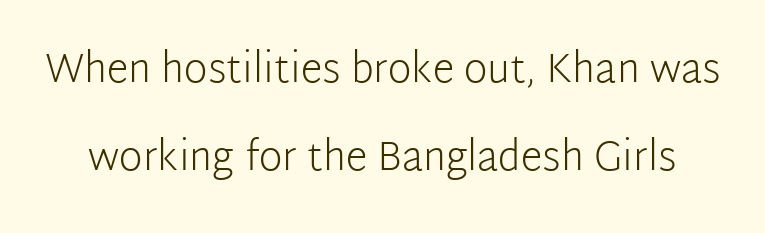
The font family rendered here belongs to the sans-serif group. Stroke thickness stays within the range of a standard reading face or lighter. Look at the tracking — it's just the regular setting, nothing added. The font's upright variant was chosen for this text. Character widths vary here, with narrow letters taking less room than wide ones. Rule under the text: the space is simply empty.
